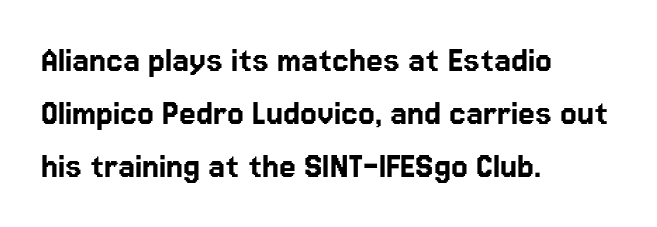
The passage is arranged the way most books set body copy — flush left. You could not count columns in this text — the font is proportionally spaced. This sample uses plain, unmodified letter spacing. The font's upright variant was chosen for this text.
